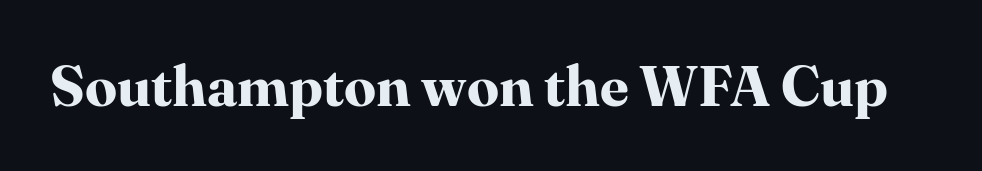
The image shows 57 px bold serif type, upright; set normal letter spacing, not underlined; high stroke contrast and a medium x-height.
